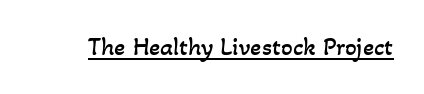
{"bold": "no", "underline": "yes", "letter_spacing": "normal", "letter_spacing_em": 0.0, "glyph_px": 26}
